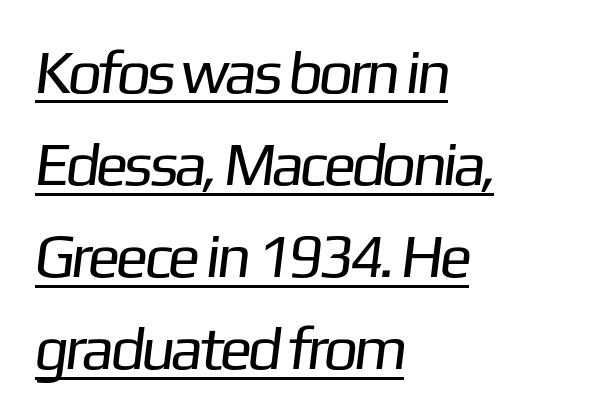
Q: Is the text bold? A: No.
Q: Is the typeface a serif or a sans-serif typeface? A: Sans-serif.
Q: Is the text underlined? A: Yes.
Q: How is the paragraph aligned? A: Left-aligned.
Q: Is the spacing between letters normal or unusually wide? A: Normal.
Q: Is the spacing between lines tight, normal or loose? A: Normal.
Q: Width (condensed, normal, or wide)? A: Normal.
Q: Stroke contrast? A: Low.
Q: x-height? A: Medium.
Q: Monospaced? A: No.
